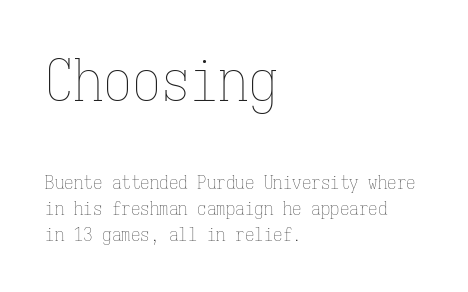
The image shows 58 px thin, condensed type, upright, monospaced; set left-aligned, normal line spacing (1.36x), normal letter spacing, not underlined; the first (top) block is 3.05x larger; low stroke contrast and a medium x-height.
